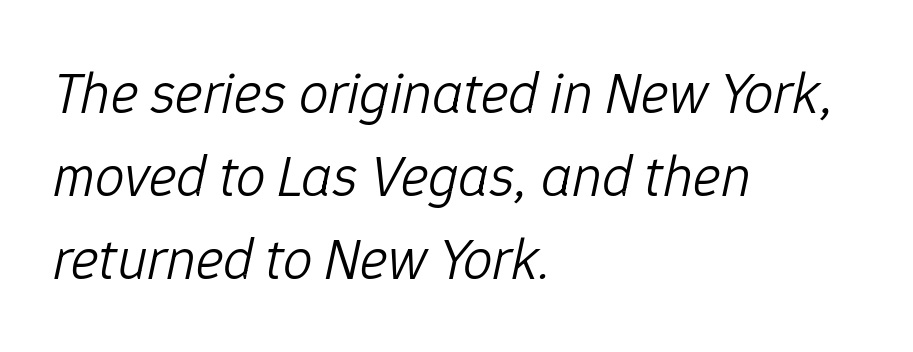
The image shows 59 px light type, italic (leaning right); set left-aligned, normal line spacing (1.41x), normal letter spacing, not underlined; low stroke contrast and a medium x-height.
